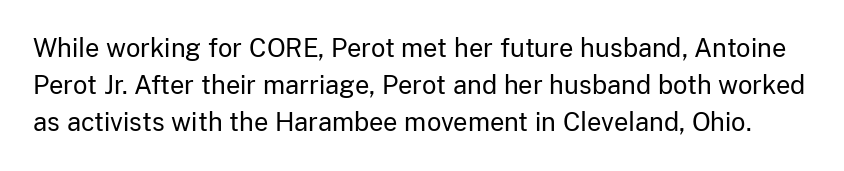
The line-height multiplier appears to be the usual default. Stroke thickness stays within the range of a standard reading face or lighter. If you drew a line through each stem, it would be perfectly vertical. The zone under the glyphs is completely vacant.
